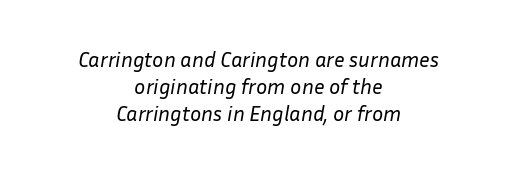
Students, note that the glyphs here touch the page at normal intervals. Anything drawn beneath the words? Only blank space. Visually the block forms a symmetrical silhouette, jagged on both flanks. Would a proofreader flag this as italicized? Yes.
